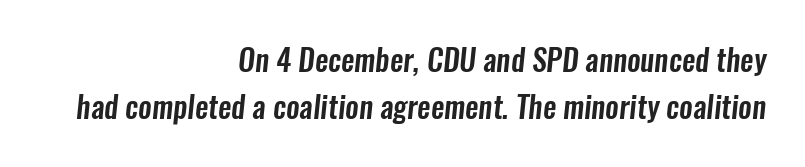
The image shows 30 px condensed sans-serif type; set right-aligned, normal line spacing (1.56x), normal letter spacing, not underlined; low stroke contrast and a medium x-height.
